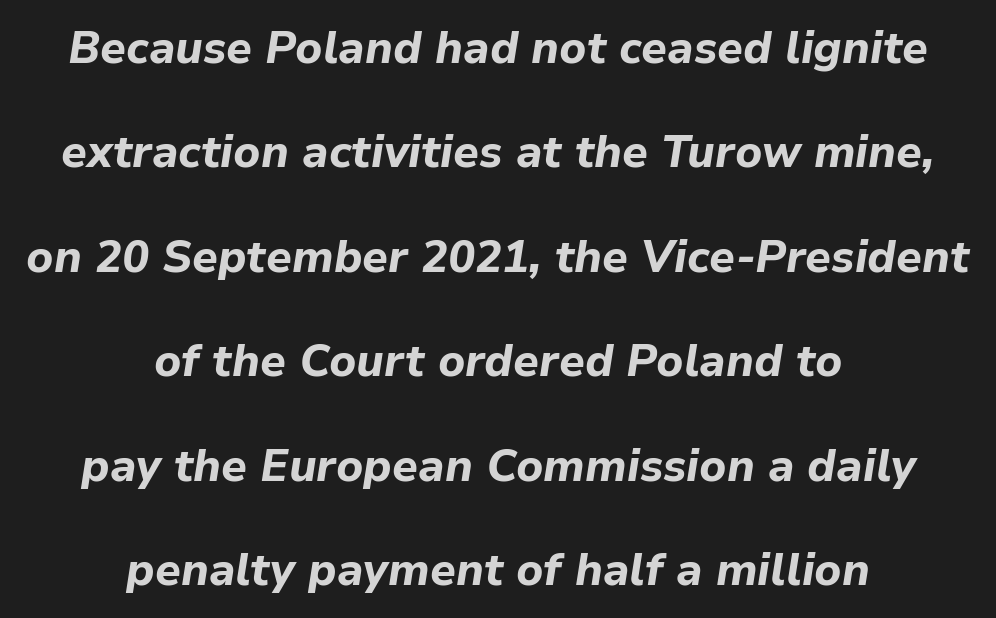
The image shows 45 px bold type, italic (leaning right); set centered, loose line spacing (2.32x), normal letter spacing, not underlined; low stroke contrast and a medium x-height.
